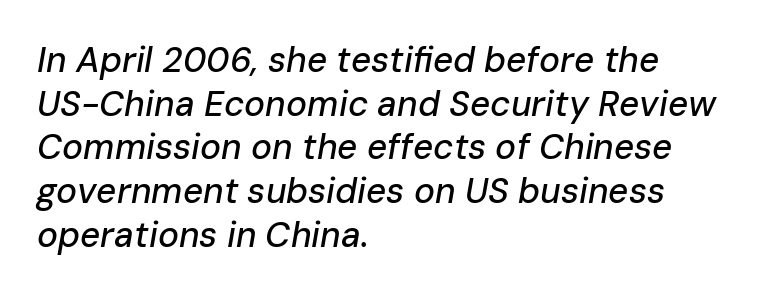
The image shows 35 px text type, italic (leaning right); set left-aligned, normal line spacing (1.25x), normal letter spacing, not underlined; low stroke contrast and a medium x-height.
